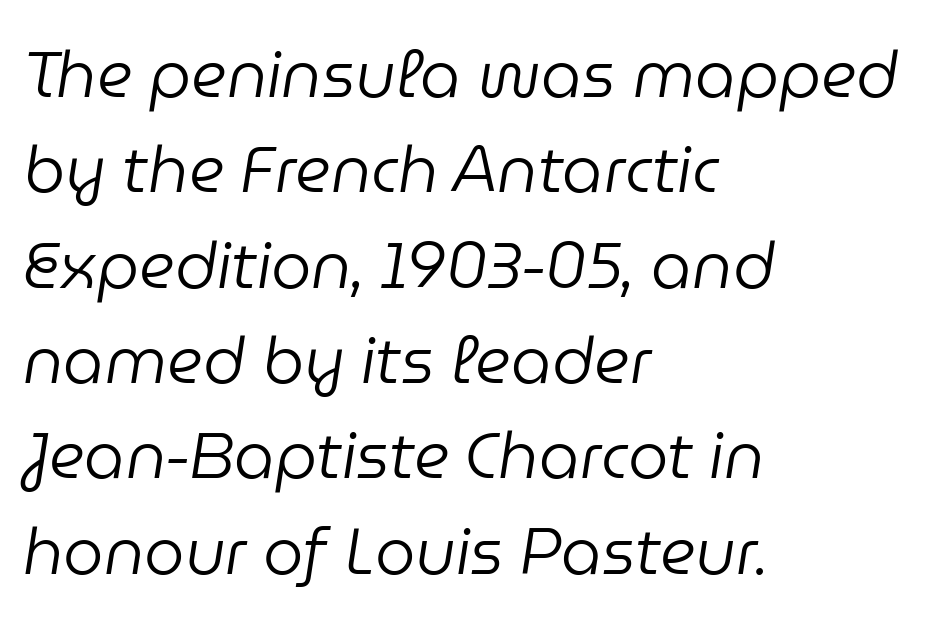
The image shows 64 px regular-weight type, italic (leaning right); set left-aligned, normal line spacing (1.49x), normal letter spacing, not underlined; low stroke contrast and a medium x-height.
